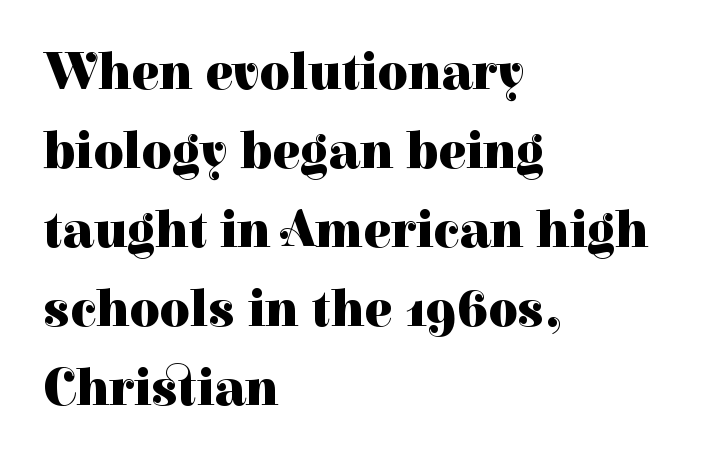
The image shows 52 px heavy serif type, upright; set left-aligned, normal line spacing (1.52x), normal letter spacing, not underlined; high stroke contrast and a medium x-height.
